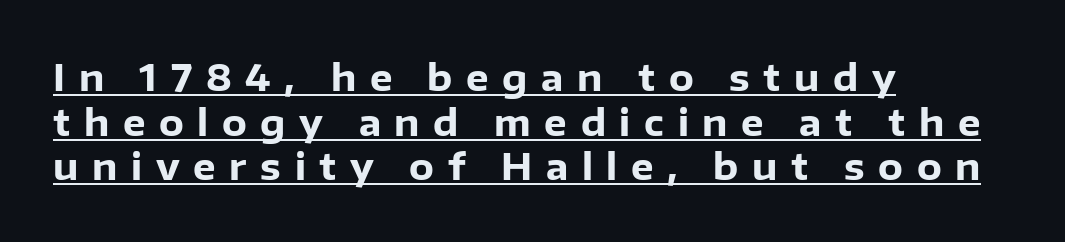
The image shows 36 px heavy sans-serif type, upright; set left-aligned, line spacing 1.24x, unusually wide letter spacing (+0.38 em), underlined; low stroke contrast and a medium x-height.
